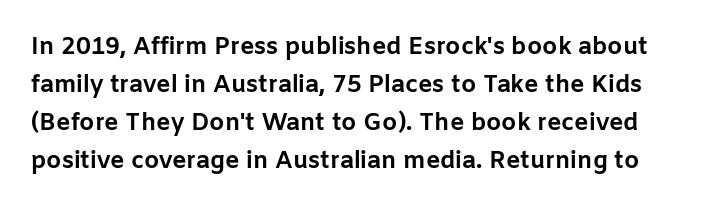
{"italic": "no", "bold": "yes", "underline": "no", "line_spacing": "normal", "line_spacing_ratio": 1.58, "letter_spacing": "normal", "letter_spacing_em": 0.0, "glyph_px": 24}
